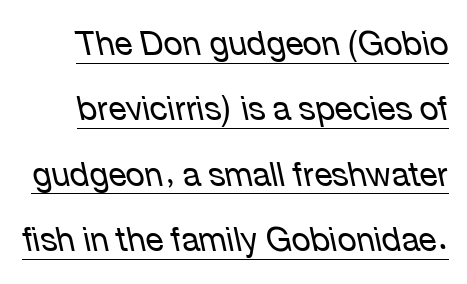
Weight: regular or lighter. The passage shown leans; its letterforms are oblique. Honestly, the rows look like they've been pulled way apart. Here the designer chose a conventional face with non-uniform glyph widths. Default kerning and tracking; the words read as compact shapes. Check the space under the baseline: a stroke is drawn there.
